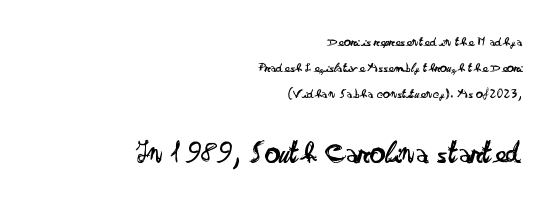
The image shows 31 px regular-weight, wide sans-serif type, upright; set right-aligned, line spacing 1.86x, normal letter spacing, not underlined; the second (bottom) block is 2.21x larger; low stroke contrast and a small x-height.
